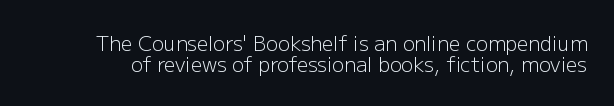
There is no visible air inserted between adjacent glyphs. The letters stand upright; this is a roman face. One glance says dense: line gaps are narrower than usual. Think standard paragraph weight, or any step lighter than that. The glyphs are unaccompanied by any horizontal stroke below them.
